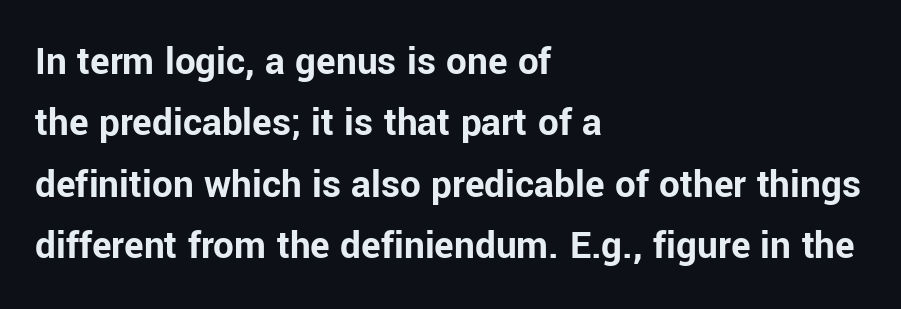
Quick note: interline space is typical. The typeface chosen for these lines omits serifs. The face used here is proportionally spaced, like ordinary book or web type. As a designer I'd log this as weight 700, bold. The words here are not underlined.
